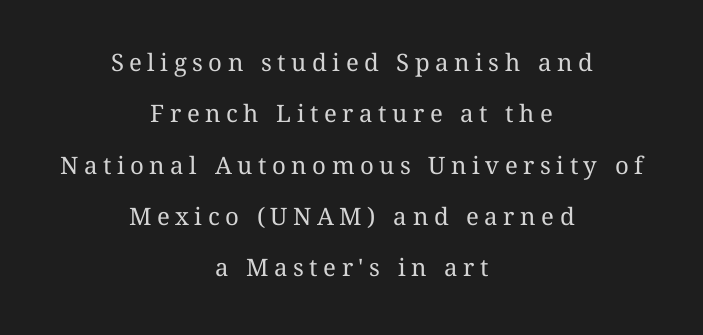
Q: Is the text bold? A: No.
Q: Is the text italic (slanted)? A: No, it is upright.
Q: Is the text underlined? A: No.
Q: How is the paragraph aligned? A: Centered.
Q: Is the spacing between letters normal or unusually wide? A: Unusually wide.
Q: Is the spacing between lines tight, normal or loose? A: Loose.
